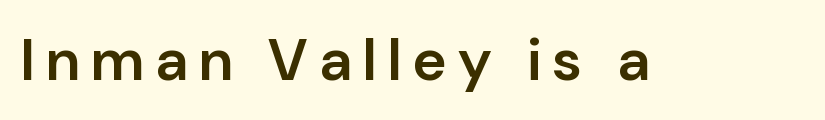
Q: Is the text bold? A: Semi-bold.
Q: Is the text italic (slanted)? A: No, it is upright.
Q: Is the typeface a serif or a sans-serif typeface? A: Sans-serif.
Q: Is the text underlined? A: No.
Q: Is the spacing between letters normal or unusually wide? A: Unusually wide.
Q: Width (condensed, normal, or wide)? A: Normal.
Q: Stroke contrast? A: Low.
Q: x-height? A: Medium.
Q: Monospaced? A: No.
